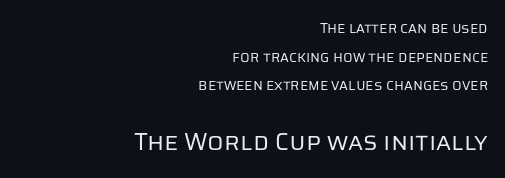
Q: Is the text bold? A: No.
Q: Is the text italic (slanted)? A: No, it is upright.
Q: Is the text underlined? A: No.
Q: How is the paragraph aligned? A: Right-aligned.
Q: Is the spacing between letters normal or unusually wide? A: Normal.
Q: Is the spacing between lines tight, normal or loose? A: Loose.
Q: Which block of text is set in a larger size, the first (top) or the second (bottom)? A: The second (bottom) one.
